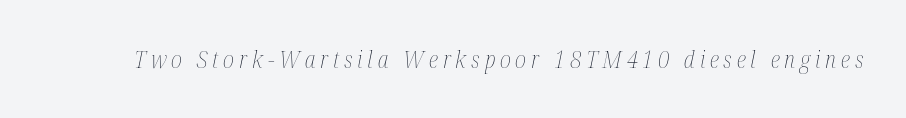
Q: Is the text bold? A: No.
Q: Is the text italic (slanted)? A: Yes, it leans right by about 12 degrees.
Q: Is the text underlined? A: No.
Q: Is the spacing between letters normal or unusually wide? A: Unusually wide.
